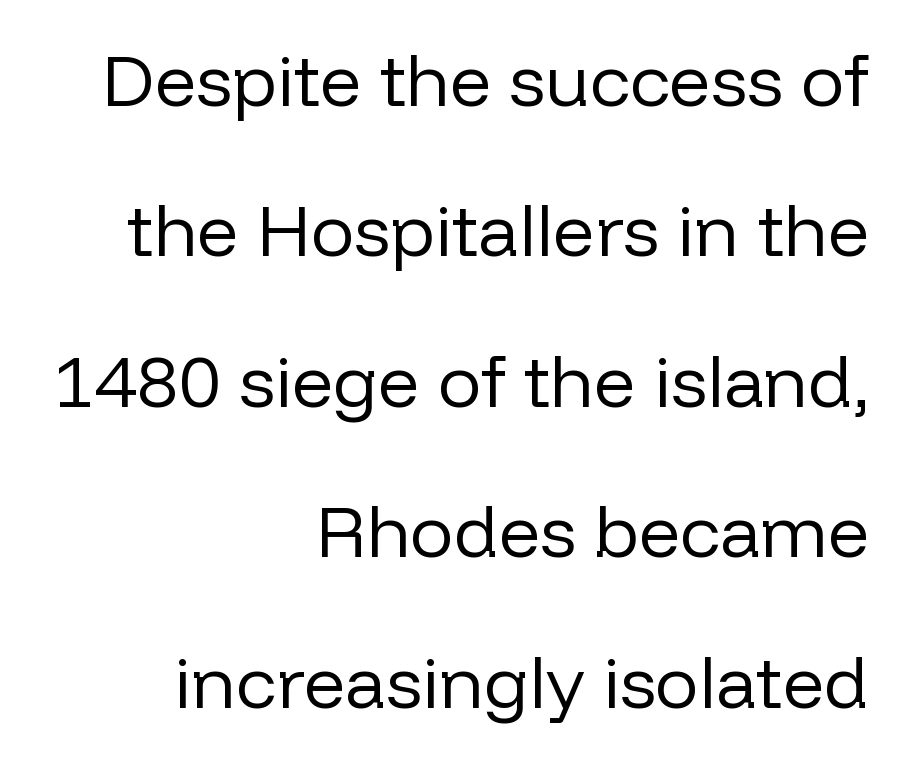
The image shows 73 px regular-weight sans-serif type, upright; set right-aligned, loose line spacing (2.06x), normal letter spacing, not underlined; low stroke contrast and a medium x-height.
